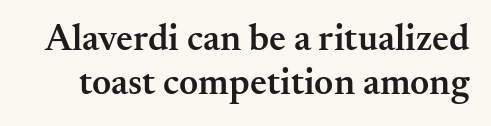
The image shows 37 px semibold serif type, upright; set line spacing 1.18x, normal letter spacing, not underlined; medium stroke contrast and a small x-height.
